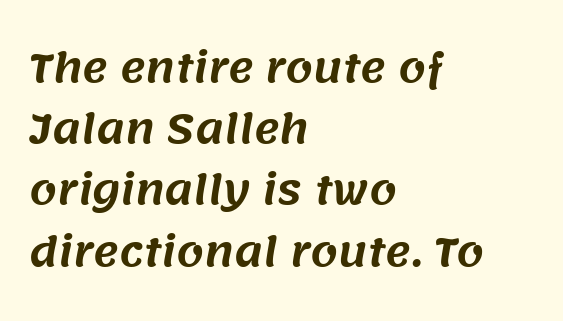
The image shows 39 px sans-serif type; set left-aligned, normal line spacing (1.57x), normal letter spacing, not underlined; medium stroke contrast and a large x-height.
